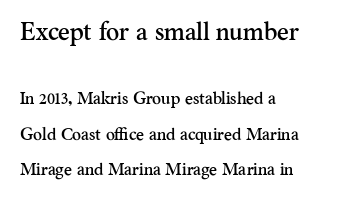
This is the regular roman posture of the typeface. Plain, unruled lines of type. Vertical spacing — loose. The rendering anchors every line to the left-hand side.
